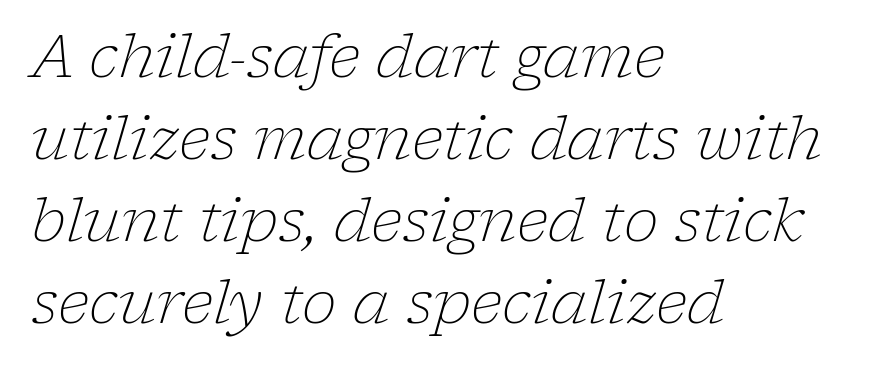
{"serif": "yes", "italic": "yes", "lean": "right", "slant_degrees": 17, "bold": "no", "weight": "light", "width": "normal", "stroke_contrast": "low", "x_height": "medium", "monospaced": "no", "underline": "no", "align": "left", "line_spacing": "normal", "line_spacing_ratio": 1.39, "letter_spacing": "normal", "letter_spacing_em": 0.0, "glyph_px": 59}
